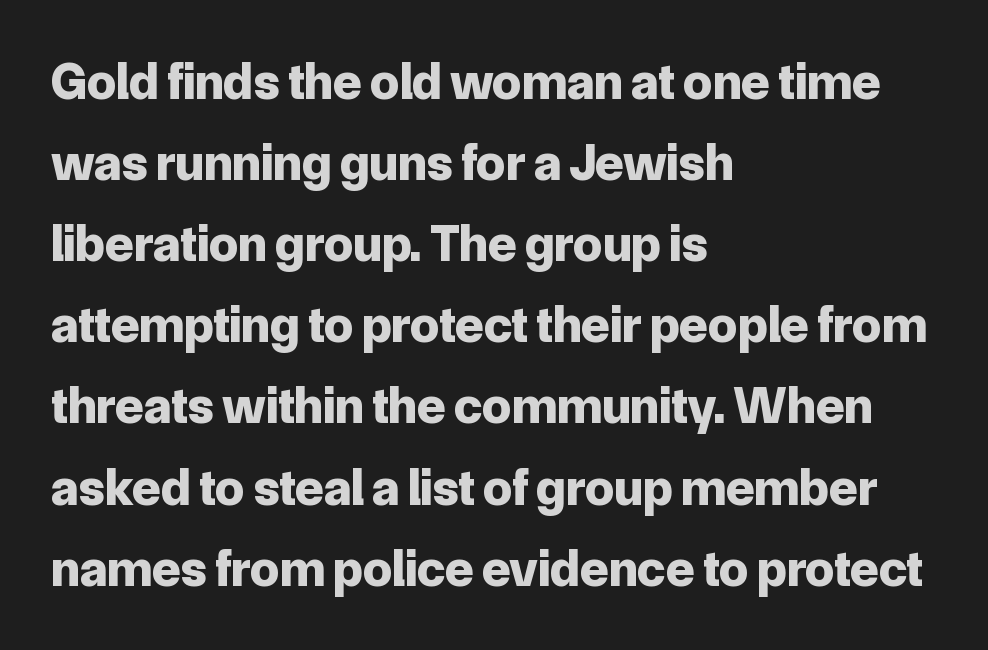
This rendering features lettering with no underline. This sample uses plain, unmodified letter spacing. The setting favours the left margin, as ordinary paragraphs usually do. These lines are rendered in a variable-pitch font. The designer went with a sans here, leaving each stem footless.
